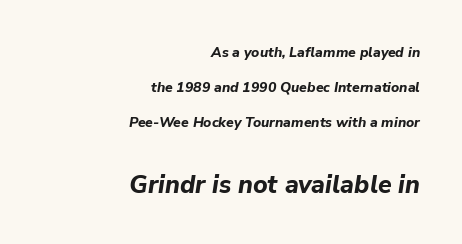
When letters slant like this, we call the style italic. The later block is typeset at a bigger size than the earlier block. Layout note: lines flush right. This sample uses plain, unmodified letter spacing.
